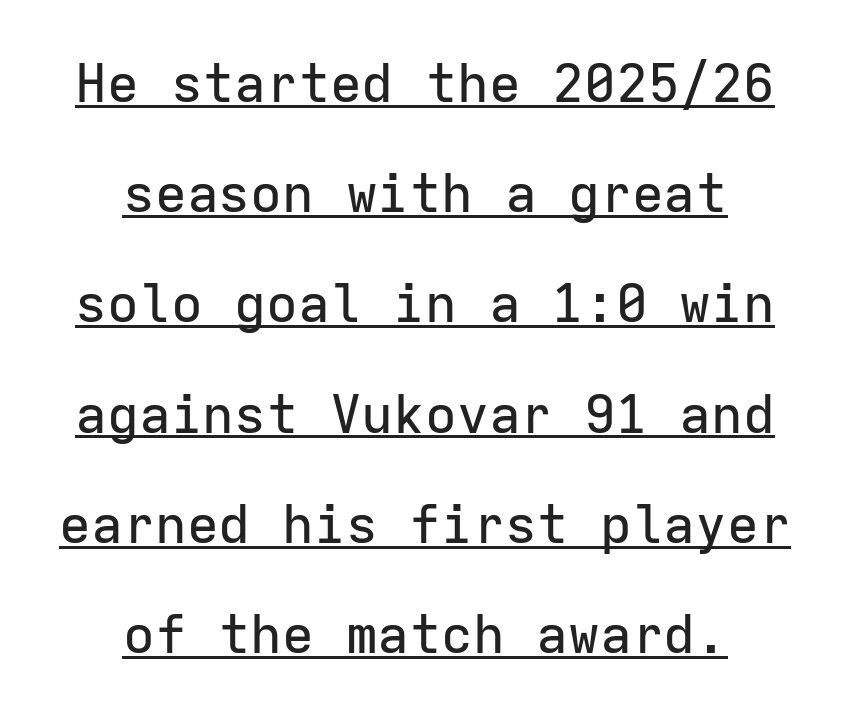
{"serif": "no", "italic": "no", "width": "normal", "stroke_contrast": "low", "x_height": "medium", "monospaced": "yes", "underline": "yes", "align": "center", "line_spacing": "loose", "line_spacing_ratio": 2.08, "letter_spacing": "normal", "letter_spacing_em": 0.0, "glyph_px": 53}
